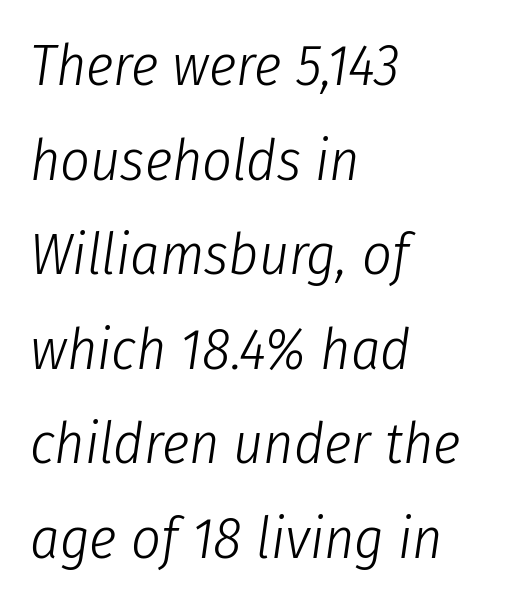
Q: Is the text bold? A: No.
Q: Is the text italic (slanted)? A: Yes, it leans right by about 8 degrees.
Q: Is the text underlined? A: No.
Q: How is the paragraph aligned? A: Left-aligned.
Q: Is the spacing between letters normal or unusually wide? A: Normal.
Q: Is the spacing between lines tight, normal or loose? A: Normal.
Q: Width (condensed, normal, or wide)? A: Condensed.
Q: Stroke contrast? A: Low.
Q: x-height? A: Medium.
Q: Monospaced? A: No.
